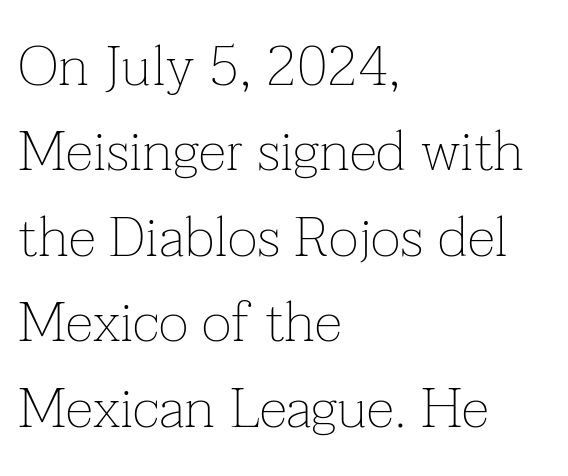
Q: Is the text bold? A: No.
Q: Is the text italic (slanted)? A: No, it is upright.
Q: Is the typeface a serif or a sans-serif typeface? A: Serif.
Q: Is the text underlined? A: No.
Q: How is the paragraph aligned? A: Left-aligned.
Q: Is the spacing between letters normal or unusually wide? A: Normal.
Q: Is the spacing between lines tight, normal or loose? A: Normal.
Q: Width (condensed, normal, or wide)? A: Normal.
Q: Stroke contrast? A: Low.
Q: x-height? A: Medium.
Q: Monospaced? A: No.
